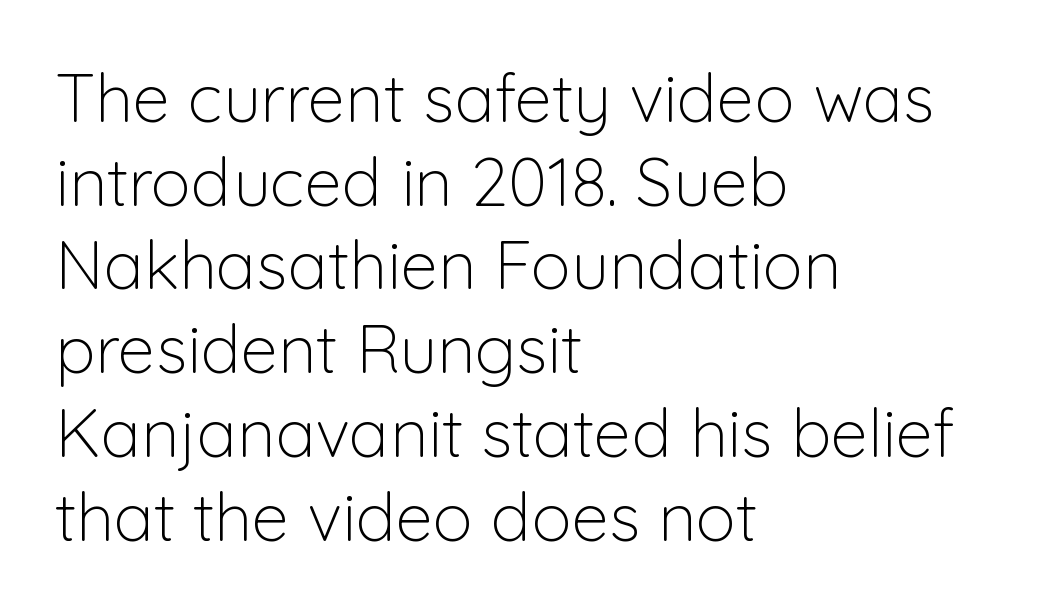
The image shows 67 px light sans-serif type, upright; set left-aligned, normal line spacing (1.25x), normal letter spacing, not underlined; low stroke contrast and a medium x-height.
